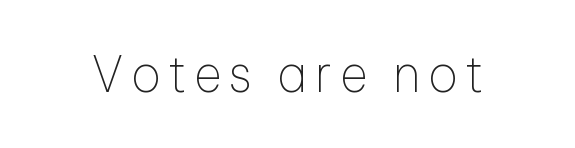
Q: Is the text bold? A: No.
Q: Is the text italic (slanted)? A: No, it is upright.
Q: Is the typeface a serif or a sans-serif typeface? A: Sans-serif.
Q: Is the text underlined? A: No.
Q: Width (condensed, normal, or wide)? A: Normal.
Q: Stroke contrast? A: Low.
Q: x-height? A: Medium.
Q: Monospaced? A: No.
